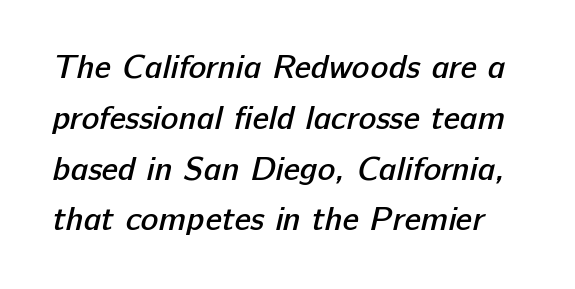
{"serif": "no", "bold": "semi", "weight": "semibold", "width": "normal", "stroke_contrast": "low", "x_height": "medium", "monospaced": "no", "underline": "no", "line_spacing": "normal", "line_spacing_ratio": 1.54, "letter_spacing": "normal", "letter_spacing_em": 0.0, "glyph_px": 33}
